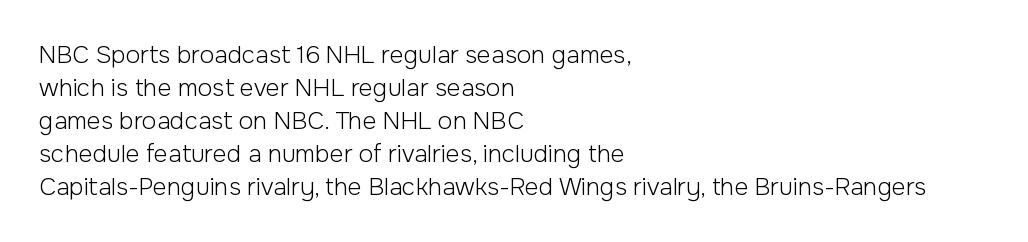
{"italic": "no", "bold": "no", "underline": "no", "align": "left", "line_spacing": "normal", "line_spacing_ratio": 1.37, "letter_spacing": "normal", "letter_spacing_em": 0.0, "glyph_px": 24}
